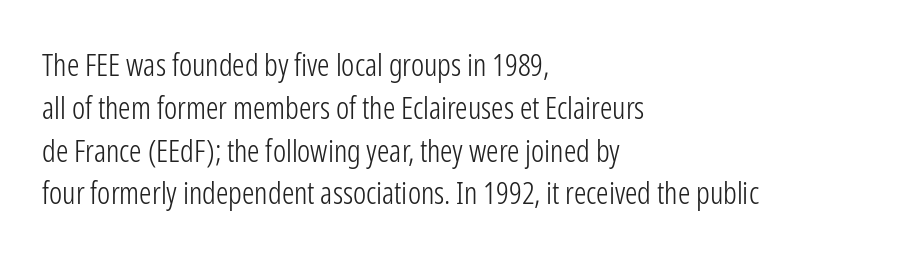
The image shows 31 px light, condensed sans-serif type, upright; set left-aligned, normal line spacing (1.38x), normal letter spacing, not underlined; low stroke contrast and a medium x-height.
